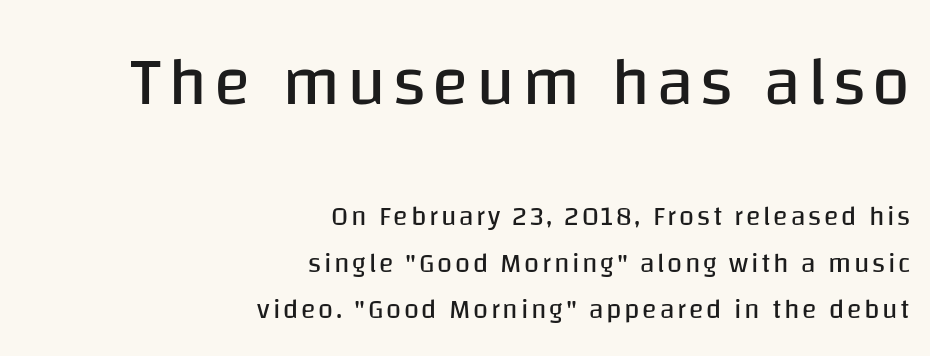
The image shows 68 px regular-weight sans-serif type, upright; set right-aligned, line spacing 1.72x, not underlined; the first (top) block is 2.52x larger; low stroke contrast and a large x-height.
